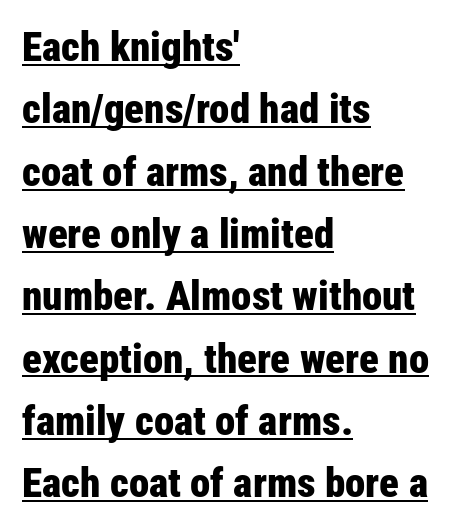
Q: Is the text bold? A: Yes.
Q: Is the text italic (slanted)? A: No, it is upright.
Q: Is the typeface a serif or a sans-serif typeface? A: Sans-serif.
Q: Is the text underlined? A: Yes.
Q: How is the paragraph aligned? A: Left-aligned.
Q: Is the spacing between letters normal or unusually wide? A: Normal.
Q: Is the spacing between lines tight, normal or loose? A: Normal.
Q: Width (condensed, normal, or wide)? A: Condensed.
Q: Stroke contrast? A: Low.
Q: x-height? A: Medium.
Q: Monospaced? A: No.
